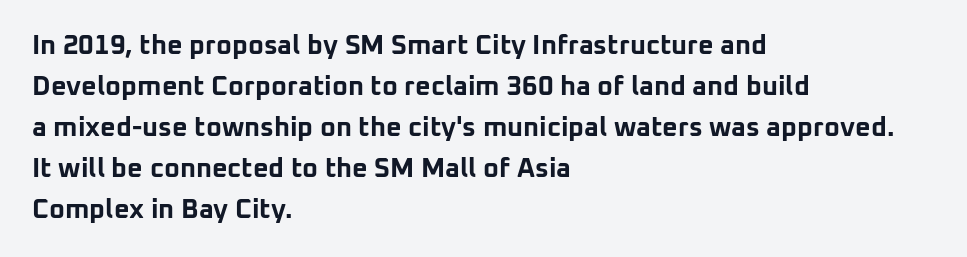
Q: Is the text bold? A: Yes.
Q: Is the text italic (slanted)? A: No, it is upright.
Q: Is the text underlined? A: No.
Q: How is the paragraph aligned? A: Left-aligned.
Q: Is the spacing between letters normal or unusually wide? A: Normal.
Q: Is the spacing between lines tight, normal or loose? A: Normal.
